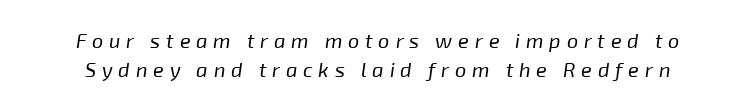
Q: Is the text bold? A: No.
Q: Is the text italic (slanted)? A: Yes, it leans right by about 8 degrees.
Q: Is the text underlined? A: No.
Q: Is the spacing between letters normal or unusually wide? A: Unusually wide.
Q: Is the spacing between lines tight, normal or loose? A: Normal.
